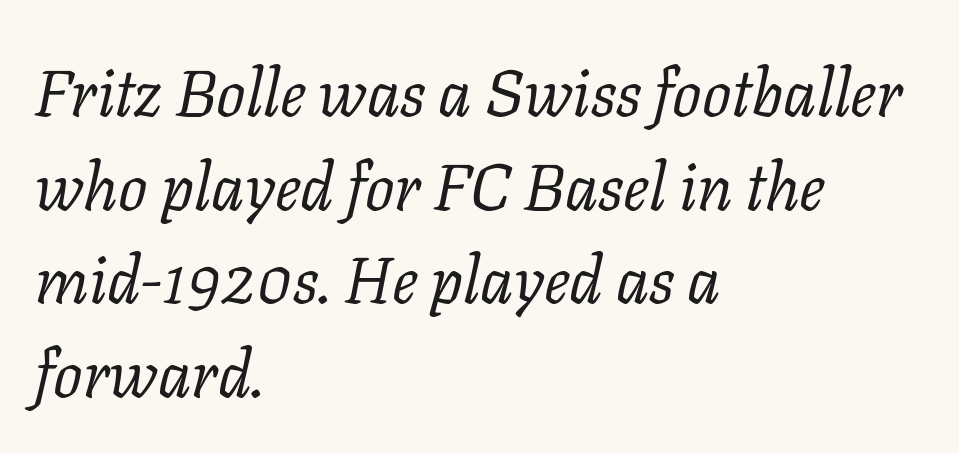
The image shows 65 px regular-weight serif type, italic (leaning right); set left-aligned, normal line spacing (1.44x), normal letter spacing, not underlined; low stroke contrast and a medium x-height.
